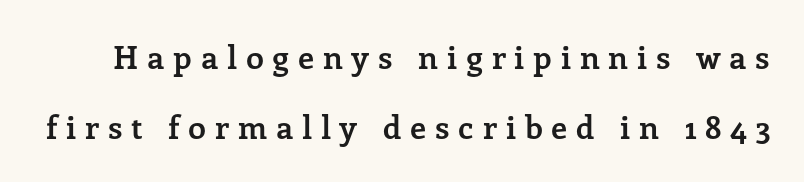
Q: Is the text bold? A: Yes.
Q: Is the text italic (slanted)? A: No, it is upright.
Q: Is the typeface a serif or a sans-serif typeface? A: Serif.
Q: Is the text underlined? A: No.
Q: Is the spacing between letters normal or unusually wide? A: Unusually wide.
Q: Is the spacing between lines tight, normal or loose? A: Loose.
Q: Width (condensed, normal, or wide)? A: Normal.
Q: Stroke contrast? A: Low.
Q: x-height? A: Medium.
Q: Monospaced? A: No.
